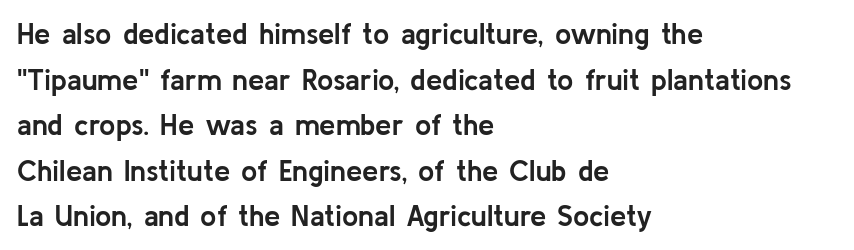
The image shows 29 px semibold sans-serif type, upright; set left-aligned, normal line spacing (1.57x), normal letter spacing, not underlined; low stroke contrast and a medium x-height.
